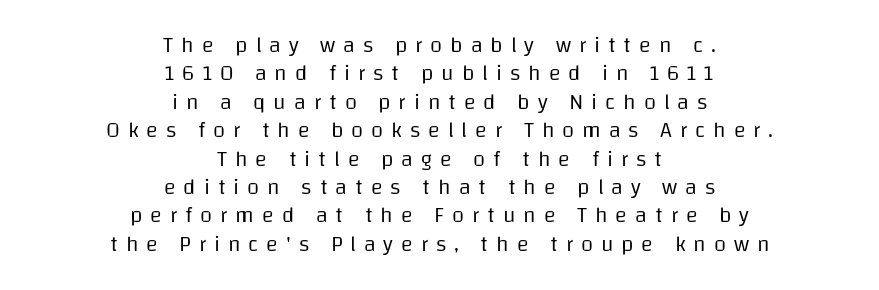
The image shows 22 px text type, upright; set centered, normal line spacing (1.29x), unusually wide letter spacing (+0.36 em), not underlined.
